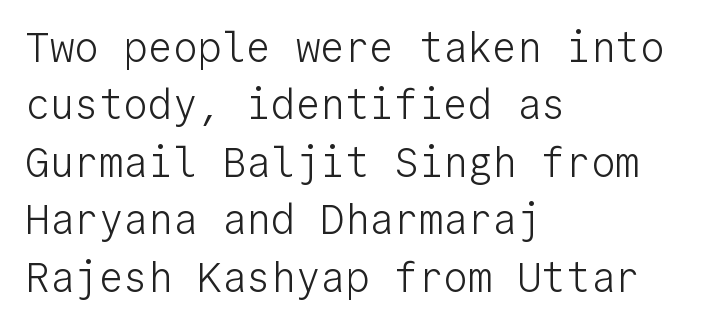
Q: Is the text bold? A: No.
Q: Is the text italic (slanted)? A: No, it is upright.
Q: Is the typeface a serif or a sans-serif typeface? A: Sans-serif.
Q: Is the text underlined? A: No.
Q: How is the paragraph aligned? A: Left-aligned.
Q: Is the spacing between letters normal or unusually wide? A: Normal.
Q: Is the spacing between lines tight, normal or loose? A: Normal.
Q: Width (condensed, normal, or wide)? A: Normal.
Q: Stroke contrast? A: Low.
Q: x-height? A: Medium.
Q: Monospaced? A: Yes.
